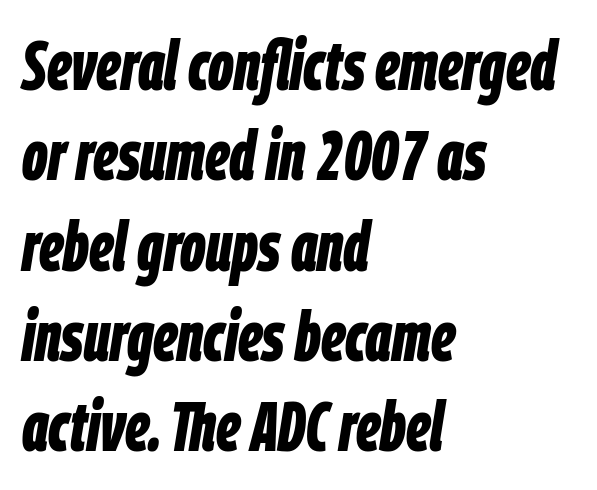
Clear beneath every line of the passage. Every character sits at an angle, as italics do. The rows are spaced the way most documents space them. A student would call this left alignment; a typographer would say flush left, rag right. Summary of weight: heavy, a full bold. Spacing verdict: proportional, widths tailored to each character.
